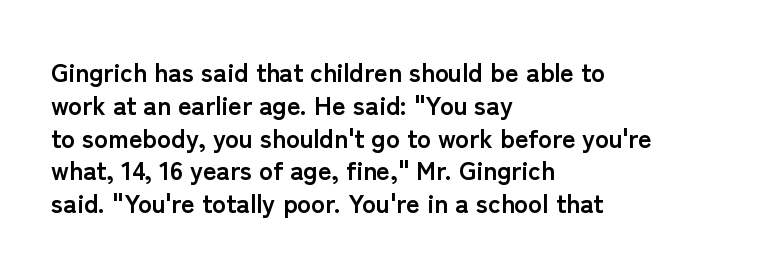
The image shows 26 px bold type, upright; set left-aligned, normal line spacing (1.26x), normal letter spacing, not underlined.
